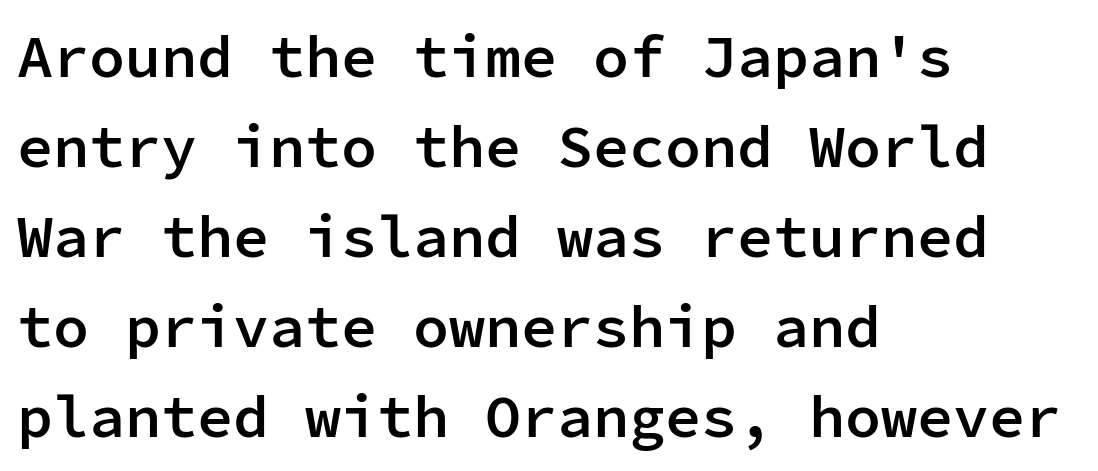
Q: Is the text bold? A: Semi-bold.
Q: Is the text italic (slanted)? A: No, it is upright.
Q: Is the typeface a serif or a sans-serif typeface? A: Sans-serif.
Q: Is the text underlined? A: No.
Q: How is the paragraph aligned? A: Left-aligned.
Q: Is the spacing between letters normal or unusually wide? A: Normal.
Q: Is the spacing between lines tight, normal or loose? A: Normal.
Q: Width (condensed, normal, or wide)? A: Normal.
Q: Stroke contrast? A: Low.
Q: x-height? A: Medium.
Q: Monospaced? A: Yes.
